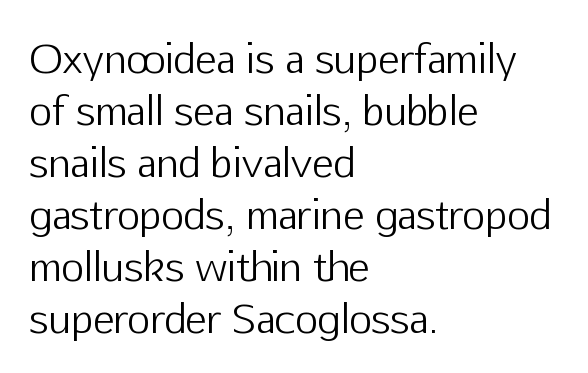
The image shows 40 px light sans-serif type, upright; set left-aligned, normal line spacing (1.3x), normal letter spacing, not underlined; low stroke contrast and a medium x-height.
